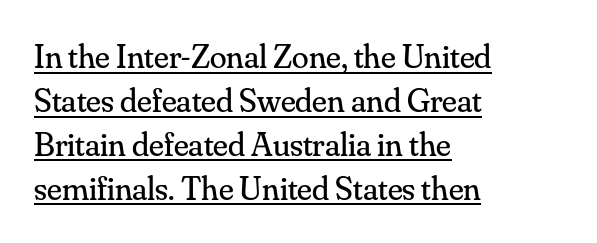
{"serif": "yes", "italic": "no", "bold": "no", "weight": "regular", "width": "normal", "stroke_contrast": "medium", "x_height": "small", "monospaced": "no", "underline": "yes", "align": "left", "line_spacing": "normal", "line_spacing_ratio": 1.29, "letter_spacing": "normal", "letter_spacing_em": 0.0, "glyph_px": 34}
